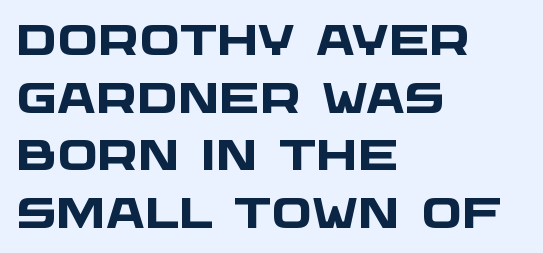
{"serif": "no", "bold": "yes", "weight": "heavy", "width": "wide", "stroke_contrast": "low", "x_height": "large", "monospaced": "no", "underline": "no", "align": "left", "line_spacing": "normal", "line_spacing_ratio": 1.34, "letter_spacing": "normal", "letter_spacing_em": 0.0, "glyph_px": 43}
